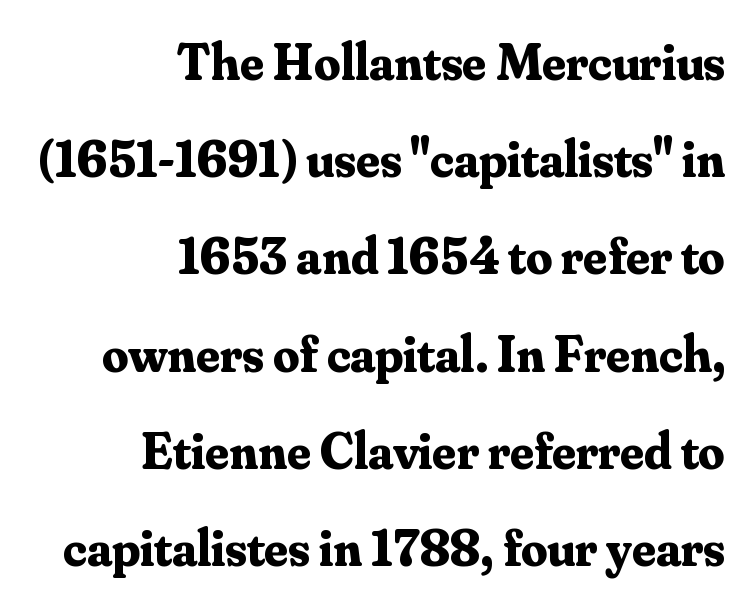
Q: Is the text bold? A: Yes.
Q: Is the text italic (slanted)? A: No, it is upright.
Q: Is the typeface a serif or a sans-serif typeface? A: Serif.
Q: Is the text underlined? A: No.
Q: How is the paragraph aligned? A: Right-aligned.
Q: Is the spacing between letters normal or unusually wide? A: Normal.
Q: Width (condensed, normal, or wide)? A: Normal.
Q: Stroke contrast? A: Medium.
Q: x-height? A: Small.
Q: Monospaced? A: No.
